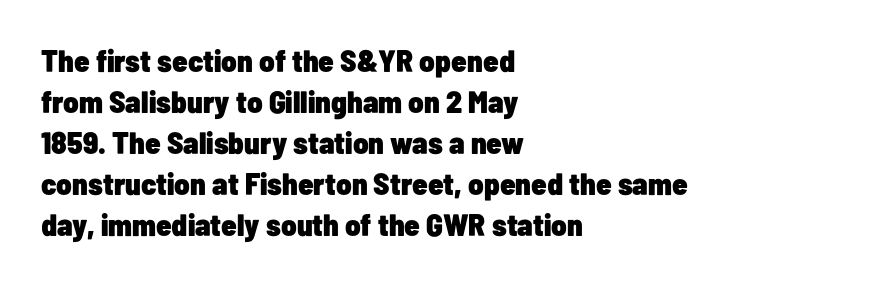
{"serif": "no", "italic": "no", "bold": "yes", "weight": "heavy", "width": "condensed", "stroke_contrast": "low", "x_height": "medium", "monospaced": "no", "underline": "no", "align": "left", "line_spacing": "normal", "line_spacing_ratio": 1.32, "letter_spacing": "normal", "letter_spacing_em": 0.0, "glyph_px": 31}
